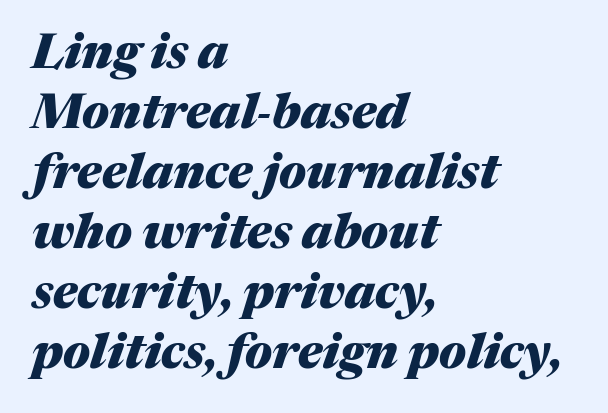
Q: Is the text bold? A: Yes.
Q: Is the text italic (slanted)? A: Yes, it leans right by about 17 degrees.
Q: Is the text underlined? A: No.
Q: How is the paragraph aligned? A: Left-aligned.
Q: Is the spacing between letters normal or unusually wide? A: Normal.
Q: Is the spacing between lines tight, normal or loose? A: Normal.
Q: Width (condensed, normal, or wide)? A: Normal.
Q: Stroke contrast? A: Medium.
Q: x-height? A: Medium.
Q: Monospaced? A: No.
